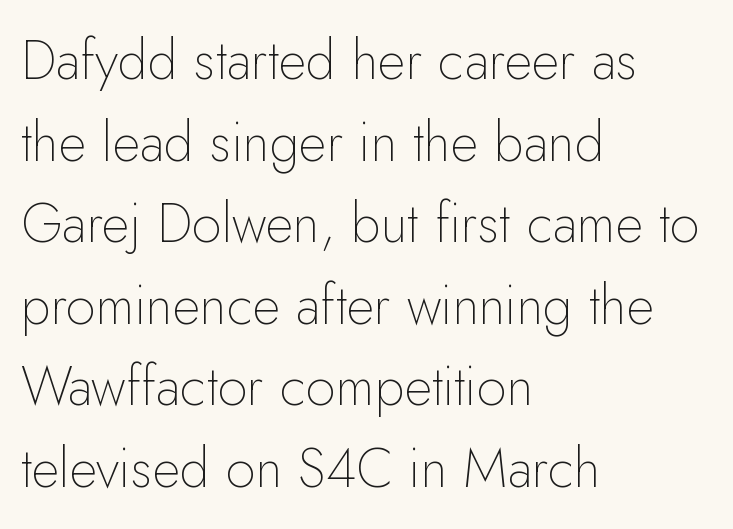
Regarding serifs, this sample does without them. The text block is weighted toward the left margin, trailing off unevenly rightward. Weight: not bold — regular or lighter. Does the lettering tilt? It doesn't — this is upright. Quick note: underline off.
